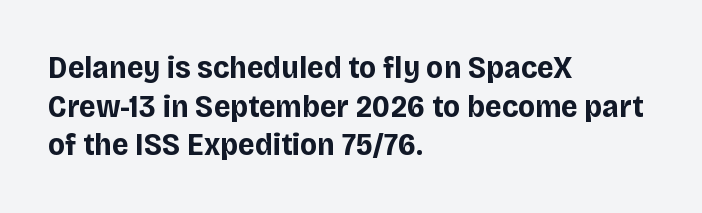
The image shows 32 px bold sans-serif type, upright; set left-aligned, line spacing 1.21x, normal letter spacing, not underlined; low stroke contrast and a large x-height.
